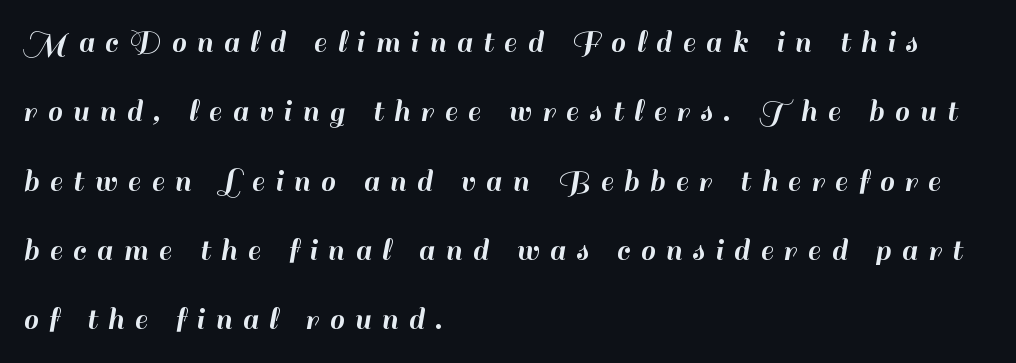
Does the copy run flush right? No — it runs flush left. The designer went with a sans here, leaving each stem footless. The rendering inserts visible extra space after every character.
